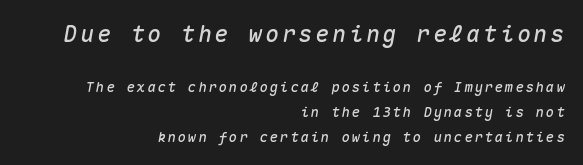
Q: Is the text italic (slanted)? A: Yes, it leans right by about 10 degrees.
Q: Is the text underlined? A: No.
Q: How is the paragraph aligned? A: Right-aligned.
Q: Which block of text is set in a larger size, the first (top) or the second (bottom)? A: The first (top) one.
